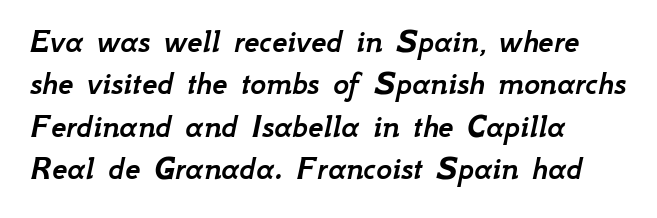
The image shows 34 px text type, italic (leaning right); set left-aligned, normal line spacing (1.25x), normal letter spacing, not underlined; low stroke contrast and a small x-height.
